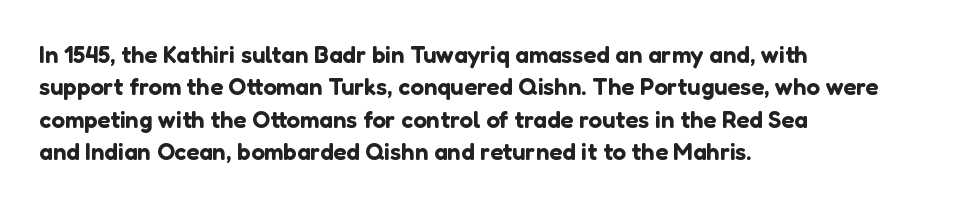
{"italic": "no", "underline": "no", "align": "left", "line_spacing": "normal", "line_spacing_ratio": 1.35, "letter_spacing": "normal", "letter_spacing_em": 0.0, "glyph_px": 24}
